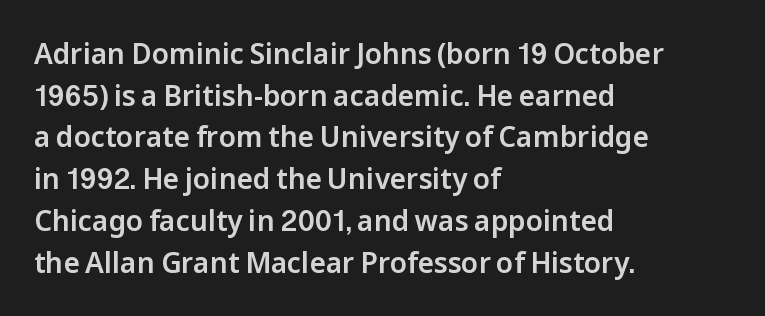
Do the letters lean? They stand straight. The space between consecutive lines is moderate. The letterforms sit shoulder to shoulder at normal distance. These lines are rendered in a variable-pitch font. Bare-footed words on every line.
